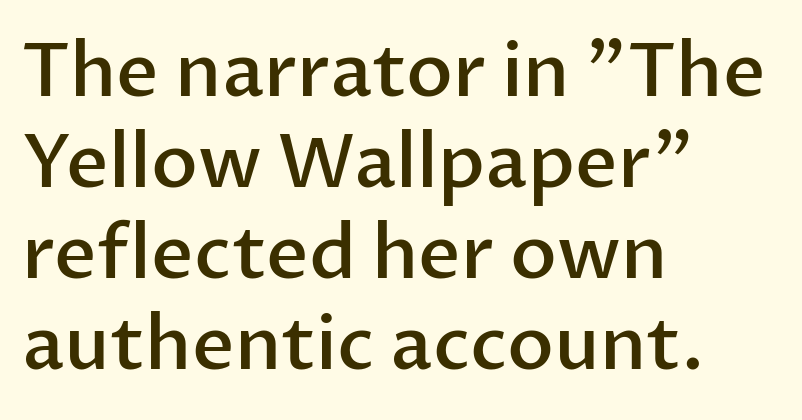
Does the lettering tilt? It doesn't — this is upright. Varying glyph widths throughout — classic text-font behaviour. Is the block centered? No — it sits flush against the left margin. Are there feet on the stems? There aren't — it's a sans. The characters look somewhat weighty, a semibold short of true bold.
